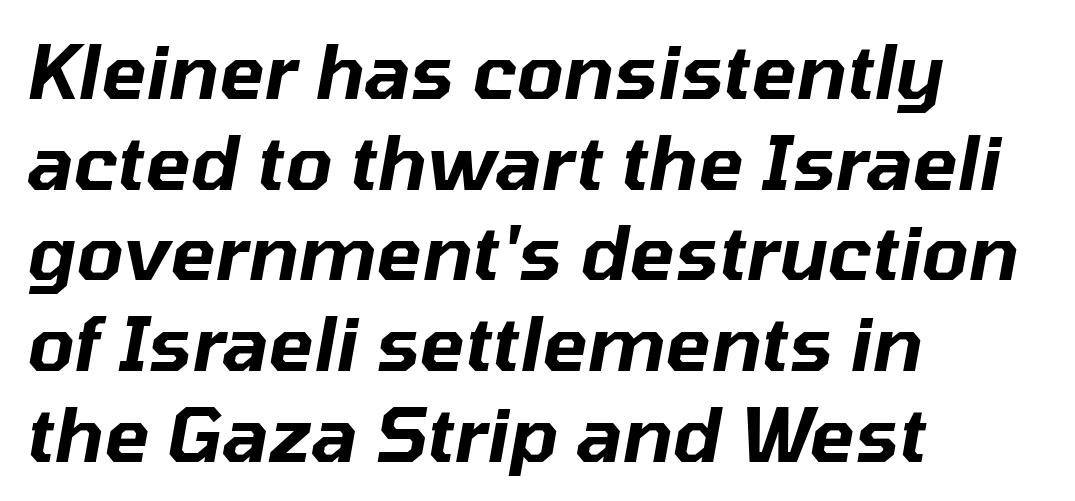
The image shows 75 px text type, italic (leaning right); set left-aligned, line spacing 1.21x, normal letter spacing, not underlined; low stroke contrast and a medium x-height.
